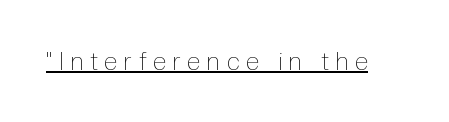
{"italic": "no", "bold": "no", "underline": "yes", "letter_spacing": "wide", "letter_spacing_em": 0.27, "glyph_px": 25}
